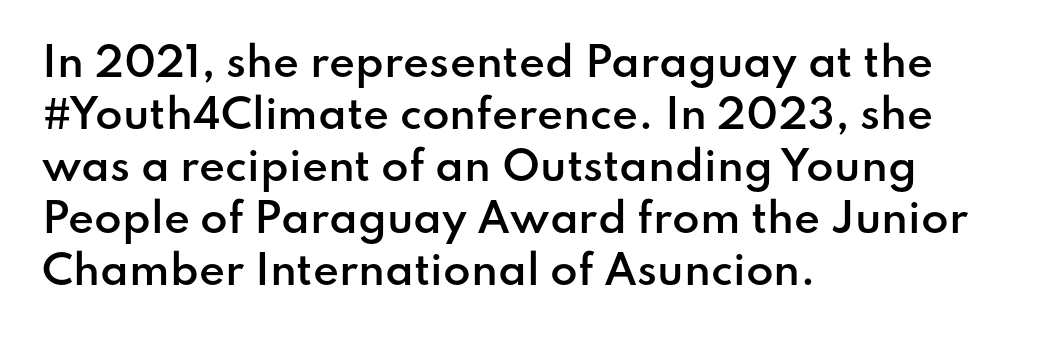
The image shows 40 px semibold sans-serif type, upright; set left-aligned, normal line spacing (1.3x), normal letter spacing, not underlined; low stroke contrast and a small x-height.
